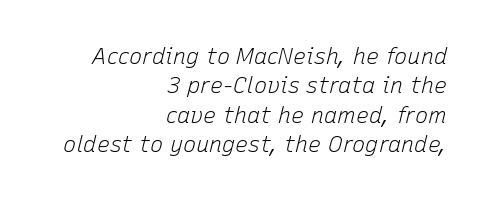
The image shows 22 px text type, italic (leaning right); set right-aligned, normal line spacing (1.33x), normal letter spacing, not underlined.
